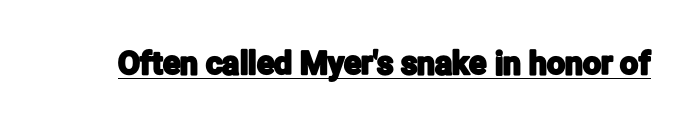
Q: Is the text italic (slanted)? A: No, it is upright.
Q: Is the typeface a serif or a sans-serif typeface? A: Sans-serif.
Q: Is the text underlined? A: Yes.
Q: Is the spacing between letters normal or unusually wide? A: Normal.
Q: Width (condensed, normal, or wide)? A: Condensed.
Q: Stroke contrast? A: Low.
Q: x-height? A: Medium.
Q: Monospaced? A: No.
